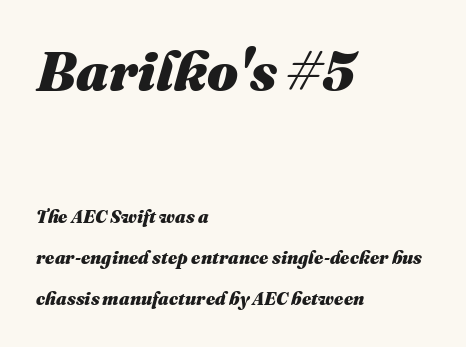
{"italic": "yes", "lean": "right", "slant_degrees": 16, "bold": "yes", "weight": "heavy", "width": "normal", "stroke_contrast": "medium", "x_height": "medium", "monospaced": "no", "underline": "no", "align": "left", "line_spacing": "loose", "line_spacing_ratio": 2.28, "letter_spacing": "normal", "letter_spacing_em": 0.0, "larger_block": "first", "size_ratio": 3.06, "glyph_px": 55}
